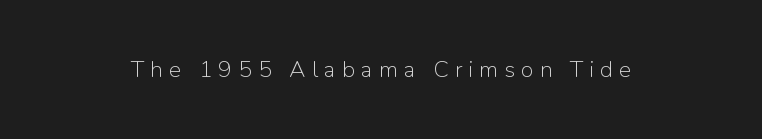
The image shows 23 px text type, upright; set unusually wide letter spacing (+0.26 em), not underlined.
